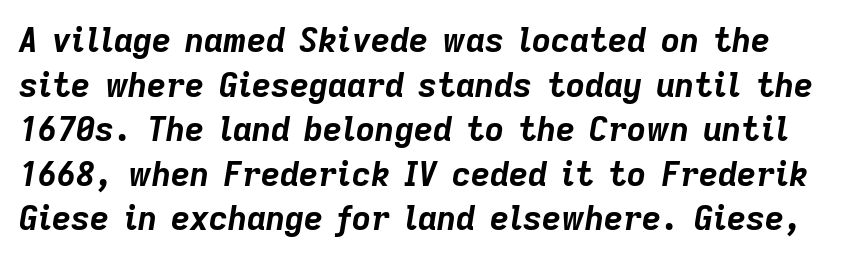
The image shows 33 px bold type, italic (leaning right); set normal line spacing (1.35x), normal letter spacing, not underlined; low stroke contrast and a medium x-height.
